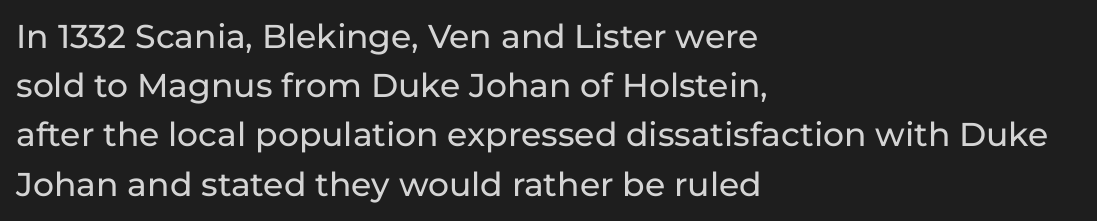
Q: Is the text italic (slanted)? A: No, it is upright.
Q: Is the typeface a serif or a sans-serif typeface? A: Sans-serif.
Q: Is the text underlined? A: No.
Q: How is the paragraph aligned? A: Left-aligned.
Q: Is the spacing between letters normal or unusually wide? A: Normal.
Q: Is the spacing between lines tight, normal or loose? A: Normal.
Q: Width (condensed, normal, or wide)? A: Normal.
Q: Stroke contrast? A: Low.
Q: x-height? A: Medium.
Q: Monospaced? A: No.
